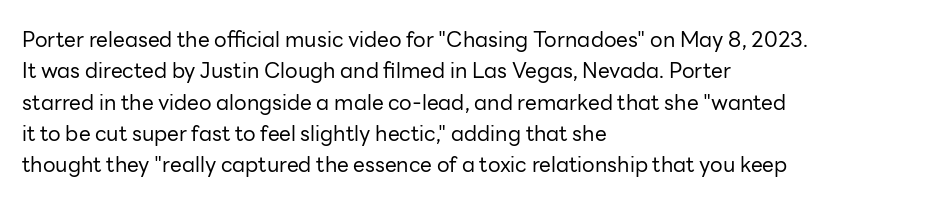
Ordinary non-slanted type is in use. Honestly, the row spacing looks completely unremarkable. These lines keep a tight, regular rhythm from letter to letter. These lines stack with their left ends in a neat column.
